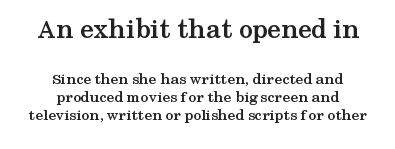
{"serif": "yes", "italic": "no", "bold": "yes", "weight": "semibold", "width": "wide", "stroke_contrast": "medium", "x_height": "medium", "monospaced": "no", "underline": "no", "align": "center", "line_spacing": "tight", "line_spacing_ratio": 1.12, "letter_spacing": "normal", "letter_spacing_em": 0.0, "larger_block": "first", "size_ratio": 1.75, "glyph_px": 28}
